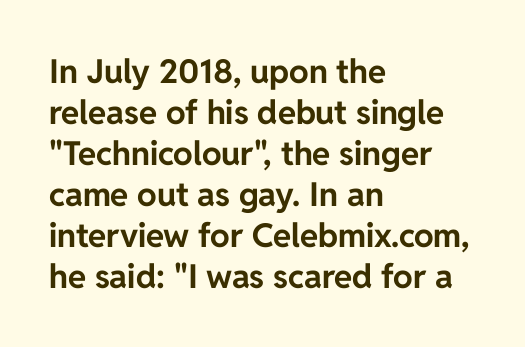
The image shows 33 px bold sans-serif type, upright; set left-aligned, line spacing 1.24x, normal letter spacing, not underlined; low stroke contrast and a medium x-height.
